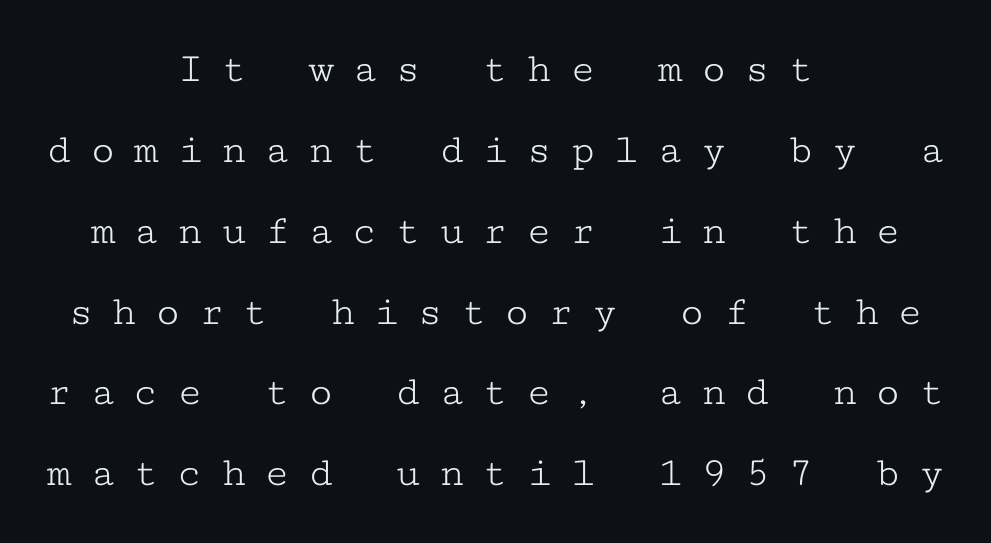
Q: Is the text bold? A: No.
Q: Is the text italic (slanted)? A: No, it is upright.
Q: Is the typeface a serif or a sans-serif typeface? A: Serif.
Q: Is the text underlined? A: No.
Q: How is the paragraph aligned? A: Centered.
Q: Is the spacing between letters normal or unusually wide? A: Unusually wide.
Q: Width (condensed, normal, or wide)? A: Wide.
Q: Stroke contrast? A: Low.
Q: x-height? A: Medium.
Q: Monospaced? A: Yes.
